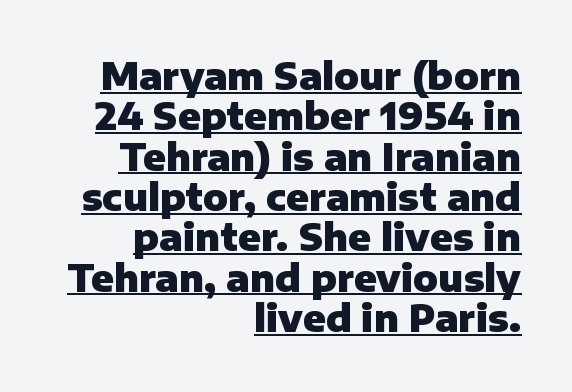
{"serif": "no", "italic": "no", "bold": "yes", "weight": "heavy", "width": "normal", "stroke_contrast": "low", "x_height": "medium", "monospaced": "no", "underline": "yes", "align": "right", "line_spacing": "tight", "line_spacing_ratio": 1.09, "letter_spacing": "normal", "letter_spacing_em": 0.0, "glyph_px": 37}
